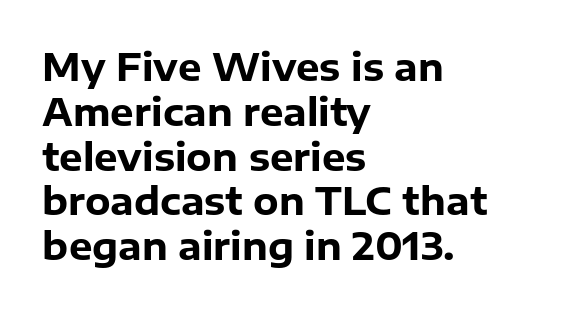
Default kerning and tracking; the words read as compact shapes. Typographically, this falls in the sans-serif category. Quick note: underline off. If you drew a line through each stem, it would be perfectly vertical. The letters advance in unequal steps, a hallmark of proportional type.
